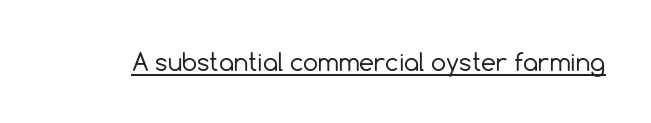
The image shows 24 px text type, upright; set normal letter spacing, underlined.
